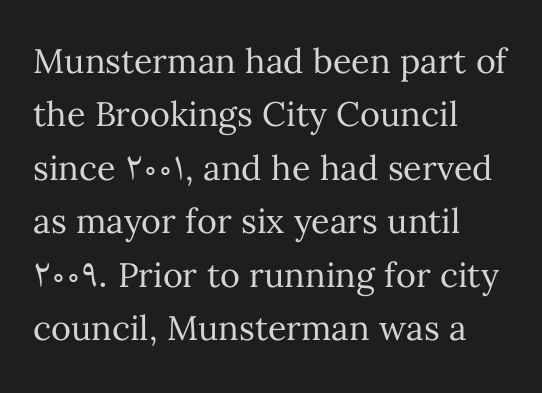
The lettering stays uniformly vertical, giving the passage a roman look. Interline gaps are of average width in this sample. The space beneath each line is pristine and unruled. Proportional: the letters do not fall into vertical columns. The type is set solid horizontally, with unmodified tracking.
